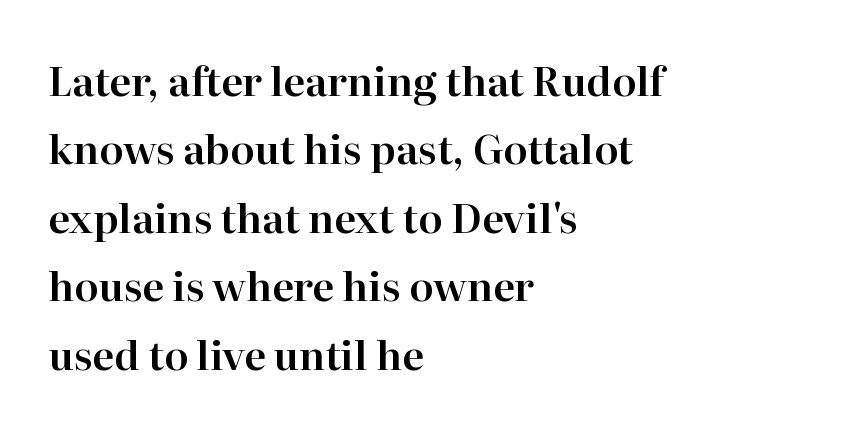
The image shows 40 px serif type, upright; set left-aligned, line spacing 1.71x, normal letter spacing, not underlined; high stroke contrast and a medium x-height.
